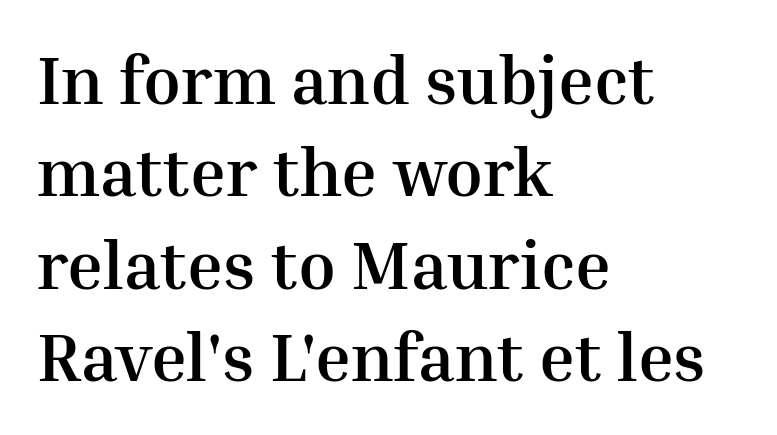
Q: Is the text bold? A: Yes.
Q: Is the text italic (slanted)? A: No, it is upright.
Q: Is the typeface a serif or a sans-serif typeface? A: Serif.
Q: Is the text underlined? A: No.
Q: How is the paragraph aligned? A: Left-aligned.
Q: Is the spacing between letters normal or unusually wide? A: Normal.
Q: Is the spacing between lines tight, normal or loose? A: Normal.
Q: Width (condensed, normal, or wide)? A: Normal.
Q: Stroke contrast? A: Medium.
Q: x-height? A: Medium.
Q: Monospaced? A: No.
